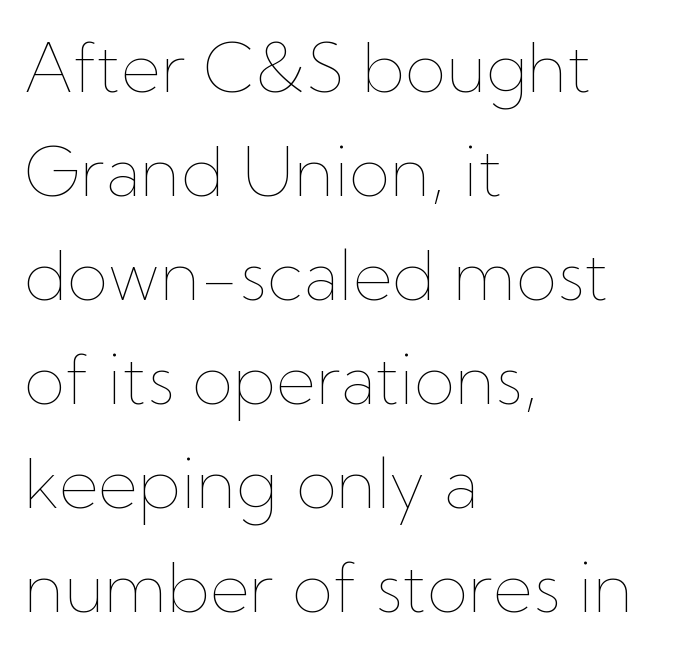
The image shows 68 px thin type, upright; set left-aligned, normal line spacing (1.53x), normal letter spacing, not underlined; low stroke contrast and a medium x-height.
